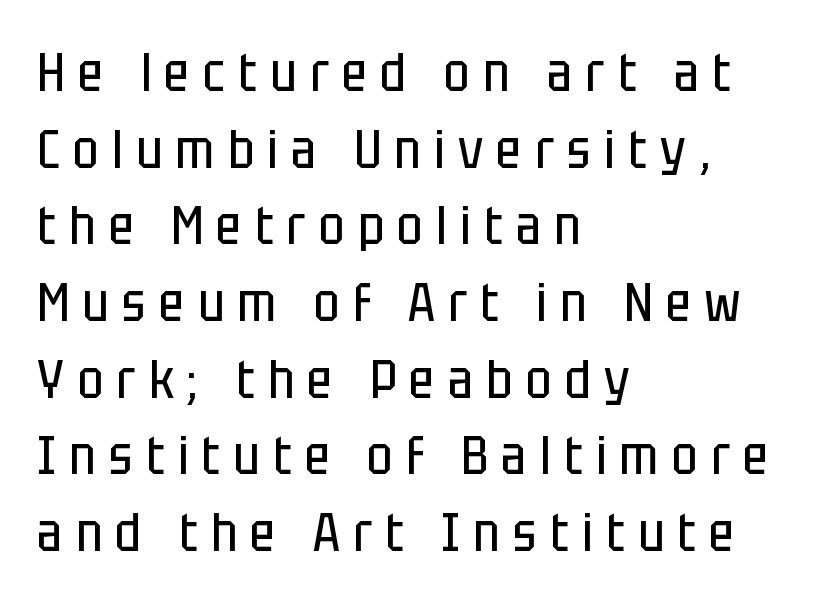
Ordinary non-slanted type is in use. Horizontally, the lines are justified to the leading edge only. Observe the absence of serifs on each vertical stroke in this sample. Rows of type keep a routine distance in the vertical direction. Rule under the text: the space is simply empty.
